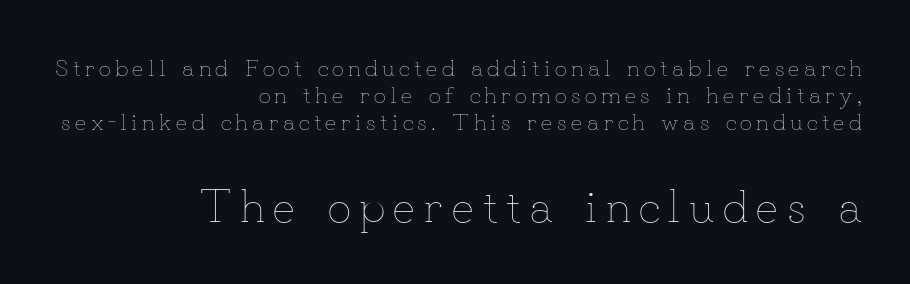
The image shows 47 px thin type, upright; set right-aligned, tight line spacing (1.13x), not underlined; the second (bottom) block is 1.96x larger; low stroke contrast and a small x-height.
